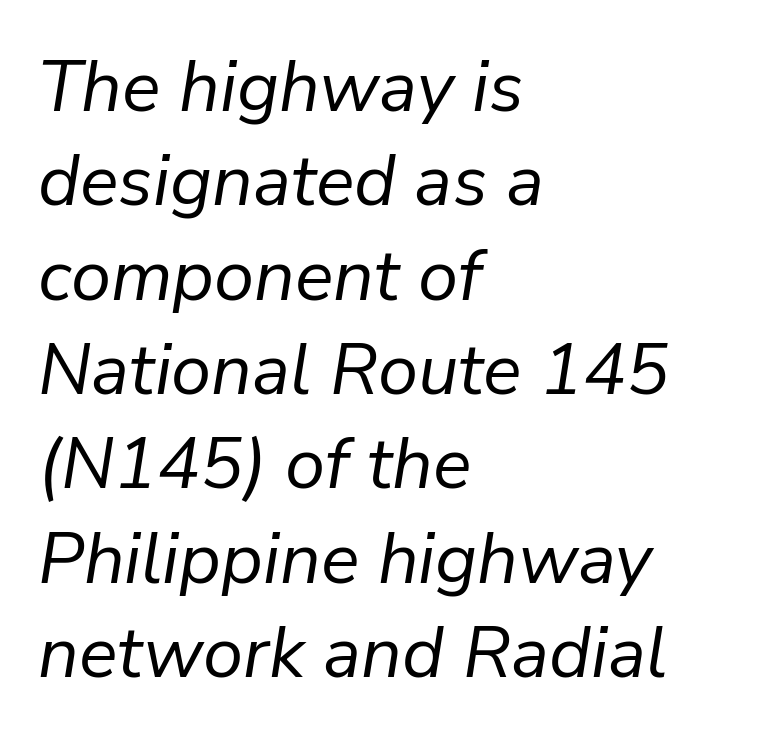
The image shows 72 px regular-weight type, italic (leaning right); set left-aligned, normal line spacing (1.31x), normal letter spacing, not underlined; low stroke contrast and a medium x-height.
